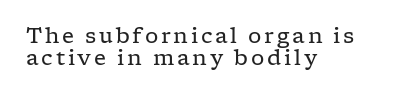
Q: Is the text bold? A: No.
Q: Is the text italic (slanted)? A: No, it is upright.
Q: Is the text underlined? A: No.
Q: How is the paragraph aligned? A: Left-aligned.
Q: Is the spacing between lines tight, normal or loose? A: Tight.
